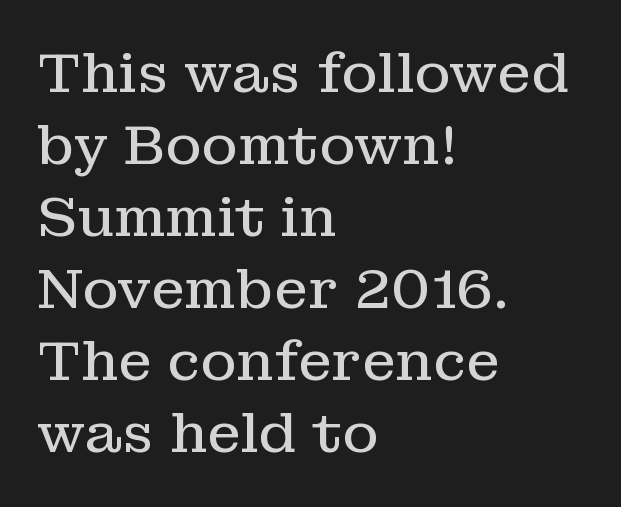
The image shows 55 px regular-weight serif type, upright; set left-aligned, normal line spacing (1.31x), normal letter spacing, not underlined; low stroke contrast and a medium x-height.
